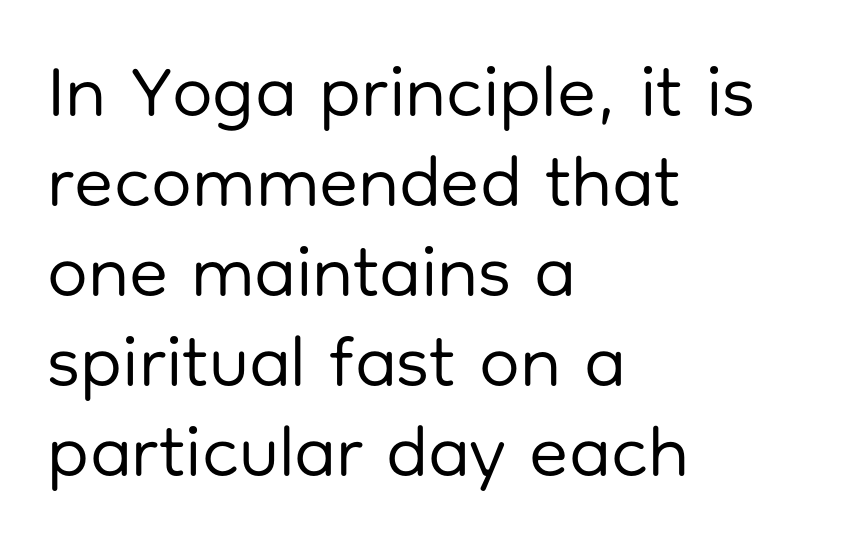
Weight: in the light-to-regular range. The designer went with a sans here, leaving each stem footless. The letters stand straight up with perfectly vertical stems. Is the letter spacing exaggerated? No — it looks like the ordinary default.
